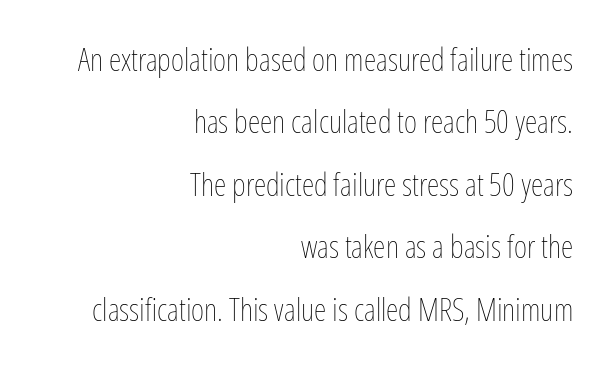
The image shows 32 px thin, condensed type, upright; set right-aligned, loose line spacing (1.95x), normal letter spacing, not underlined; low stroke contrast and a medium x-height.
